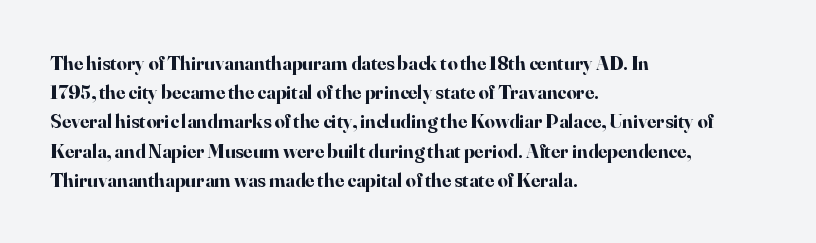
{"italic": "no", "bold": "yes", "underline": "no", "align": "left", "line_spacing": "normal", "line_spacing_ratio": 1.46, "letter_spacing": "normal", "letter_spacing_em": 0.0, "glyph_px": 20}
